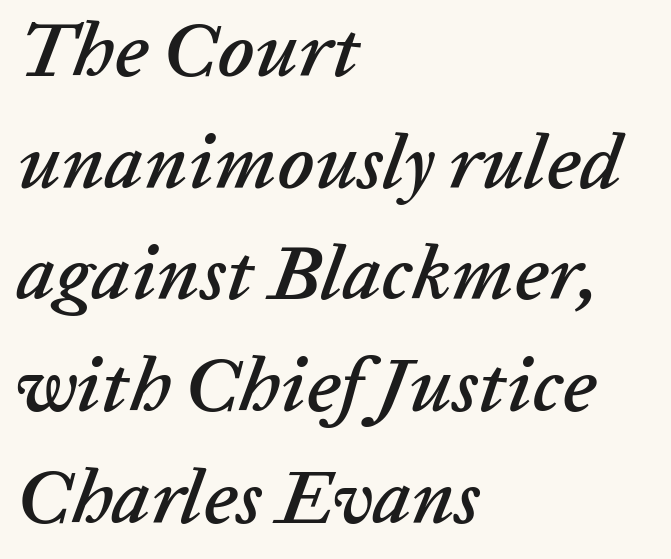
Note the varied advance widths — an 'i' is clearly narrower than an 'm'. Leftover space on each line is placed entirely after the last word. Posture: slanted. Anything drawn beneath the words? Only blank space. Each word holds together tightly as a unit, with standard inter-letter gaps. Compared with typical paragraphs, the rows here are spaced about the same.
